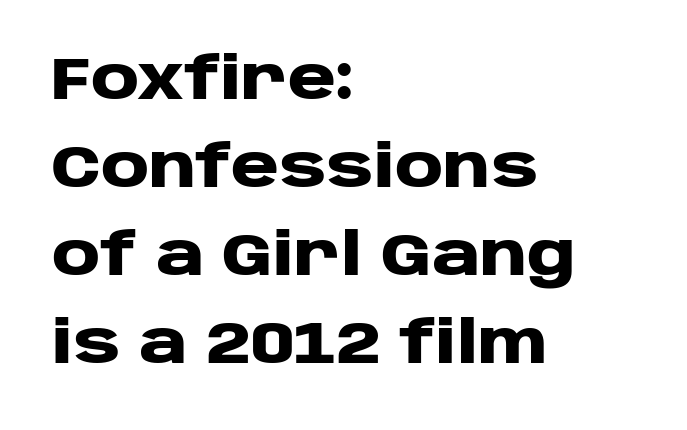
Glyph-to-glyph distance matches everyday printed text. The gap between lines stays unmarked. If you measured baseline to baseline, you'd find a middling distance. The typesetting leans heavy: a genuine bold.
